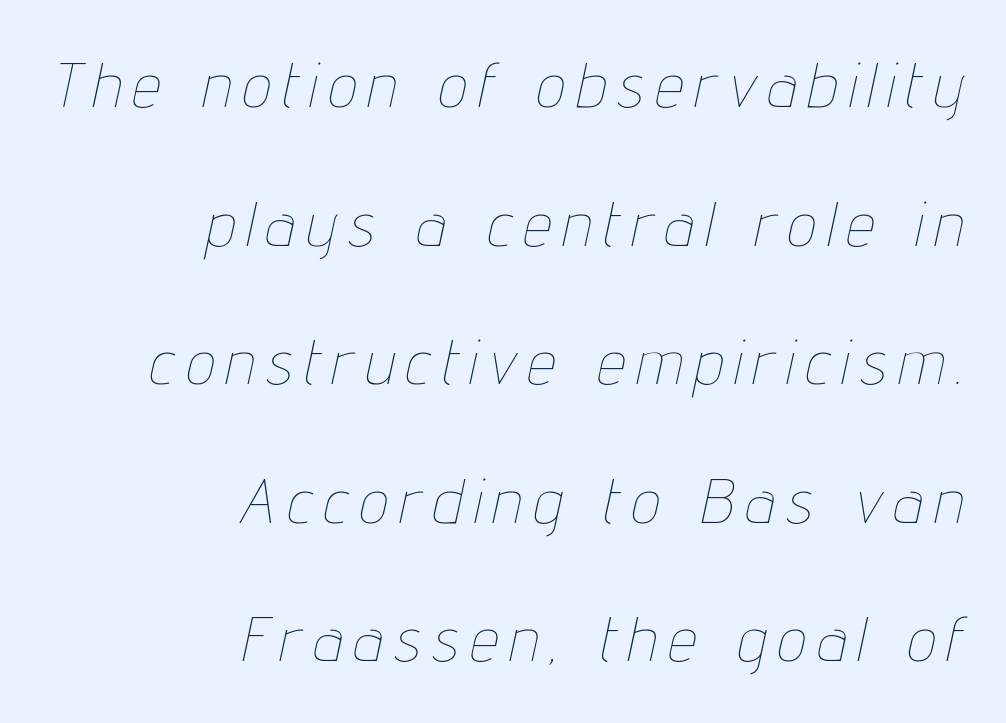
The image shows 63 px thin, condensed type, italic (leaning right); set right-aligned, loose line spacing (2.2x), unusually wide letter spacing (+0.2 em), not underlined; low stroke contrast and a medium x-height.
